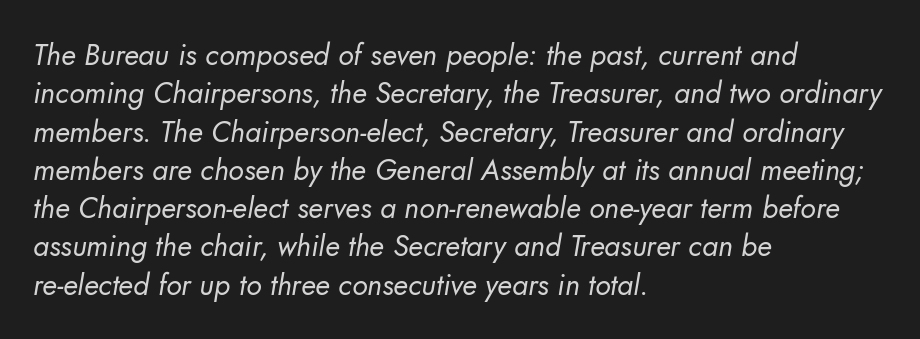
Q: Is the text bold? A: No.
Q: Is the typeface a serif or a sans-serif typeface? A: Sans-serif.
Q: Is the text underlined? A: No.
Q: How is the paragraph aligned? A: Left-aligned.
Q: Is the spacing between letters normal or unusually wide? A: Normal.
Q: Is the spacing between lines tight, normal or loose? A: Normal.
Q: Width (condensed, normal, or wide)? A: Normal.
Q: Stroke contrast? A: Low.
Q: x-height? A: Small.
Q: Monospaced? A: No.
